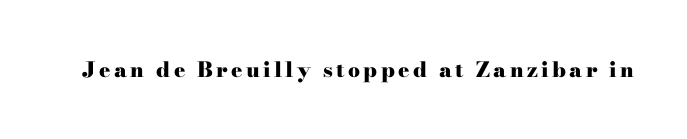
Q: Is the text bold? A: Yes.
Q: Is the text italic (slanted)? A: No, it is upright.
Q: Is the text underlined? A: No.
